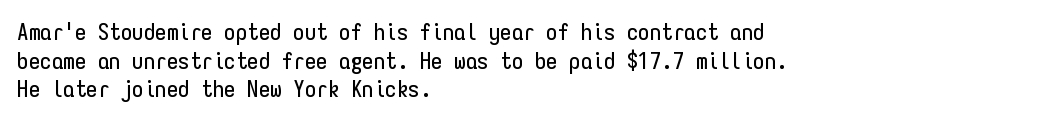
Quick note: not italic, upright. The letters sit at their default tracking, neither squeezed nor spread. The space between consecutive lines is moderate. This sample is left-justified, so line endings fall wherever the words run out. The string is rendered with underlining switched off.
